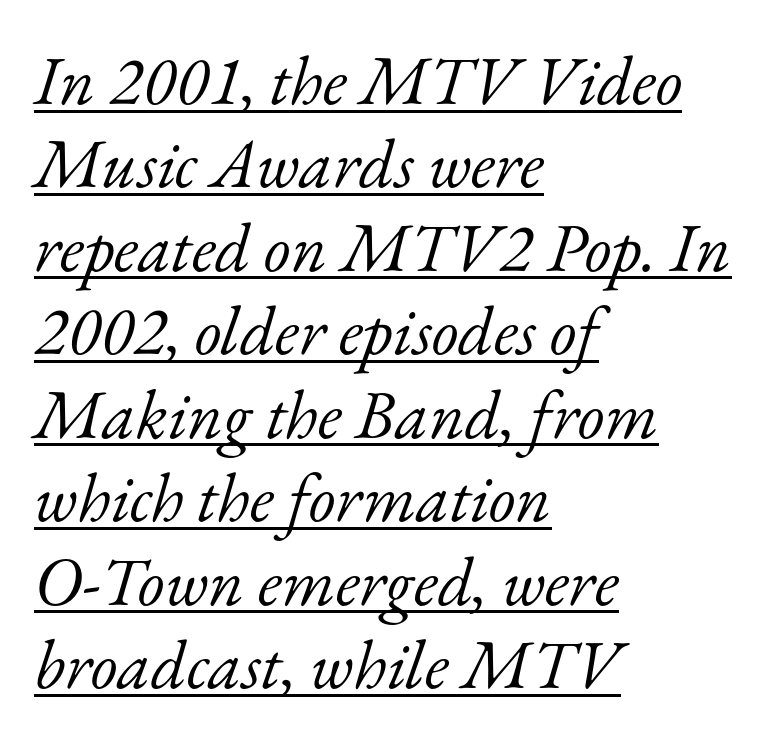
The image shows 69 px light serif type, italic (leaning right); set left-aligned, line spacing 1.21x, normal letter spacing, underlined; low stroke contrast and a small x-height.
